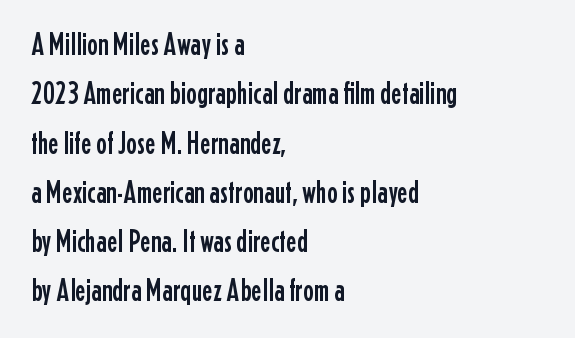
The image shows 32 px condensed sans-serif type, upright; set left-aligned, normal line spacing (1.54x), normal letter spacing, not underlined; low stroke contrast and a medium x-height.
